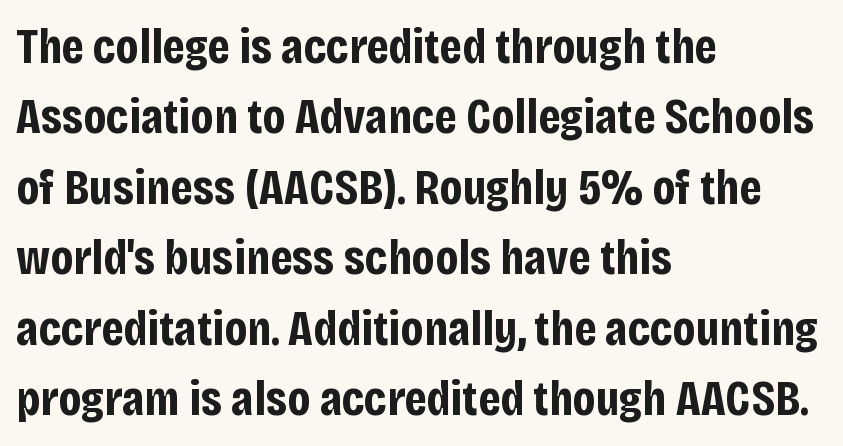
Q: Is the text bold? A: Yes.
Q: Is the text italic (slanted)? A: No, it is upright.
Q: Is the typeface a serif or a sans-serif typeface? A: Sans-serif.
Q: Is the text underlined? A: No.
Q: How is the paragraph aligned? A: Left-aligned.
Q: Is the spacing between letters normal or unusually wide? A: Normal.
Q: Is the spacing between lines tight, normal or loose? A: Normal.
Q: Width (condensed, normal, or wide)? A: Condensed.
Q: Stroke contrast? A: Low.
Q: x-height? A: Large.
Q: Monospaced? A: No.
